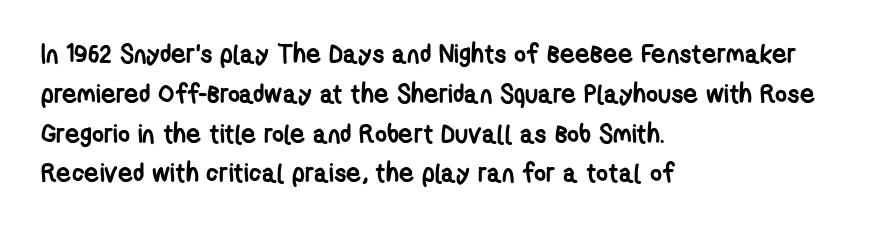
{"bold": "yes", "underline": "no", "align": "left", "line_spacing": "normal", "line_spacing_ratio": 1.53, "letter_spacing": "normal", "letter_spacing_em": 0.0, "glyph_px": 26}
